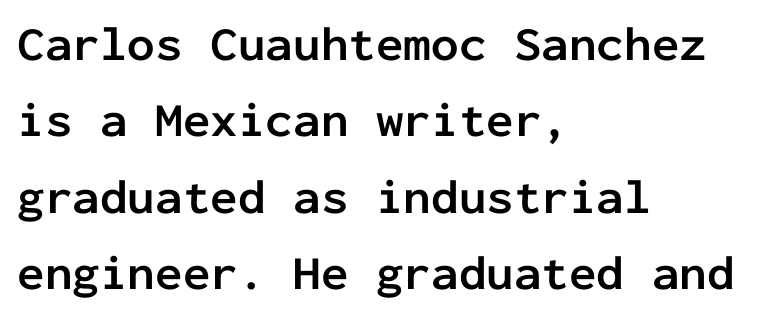
The lettering holds an erect, upright posture throughout. The tracking reads as untouched default to a designer's eye. The compositor pushed each line to the left boundary. Think of a typewriter: that constant character pitch is what you see here. Each glyph is drawn with heavy, bold strokes.
